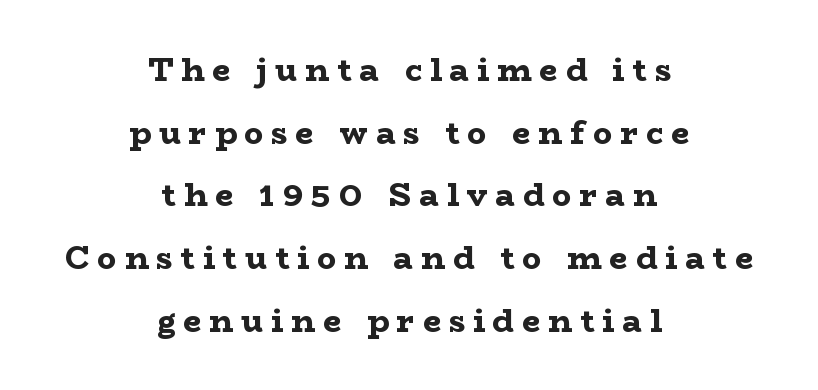
The vertical gap from one line to the next is large. Ascenders rise straight up at ninety degrees. Leftover space on each line is divided equally before and after the words. Regarding serifs, this sample has them. There is plenty of visible air inserted between adjacent glyphs. A typesetter would call this proportional, since set widths differ per character.
